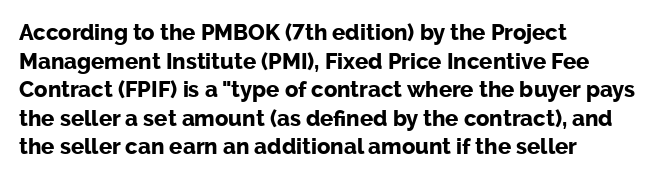
Q: Is the text bold? A: Yes.
Q: Is the text italic (slanted)? A: No, it is upright.
Q: Is the text underlined? A: No.
Q: How is the paragraph aligned? A: Left-aligned.
Q: Is the spacing between letters normal or unusually wide? A: Normal.
Q: Is the spacing between lines tight, normal or loose? A: Normal.
